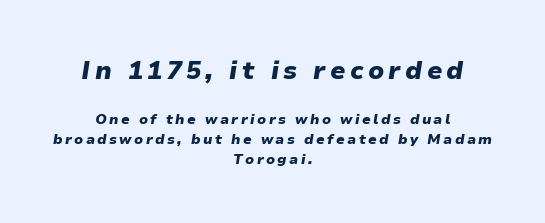
{"italic": "yes", "lean": "right", "slant_degrees": 9, "bold": "yes", "underline": "no", "align": "center", "line_spacing": "normal", "line_spacing_ratio": 1.44, "larger_block": "first", "size_ratio": 1.79, "glyph_px": 25}
